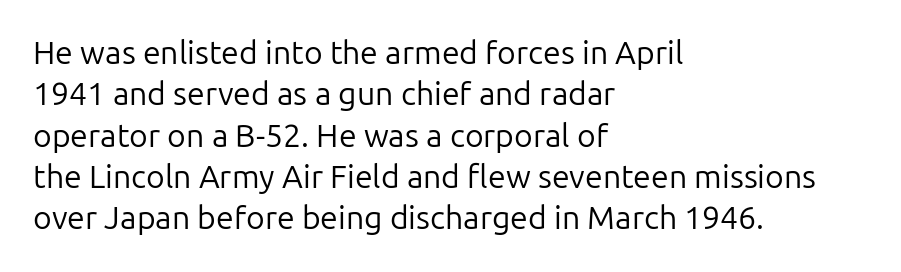
The image shows 32 px regular-weight sans-serif type, upright; set left-aligned, normal line spacing (1.29x), normal letter spacing, not underlined; low stroke contrast and a medium x-height.
